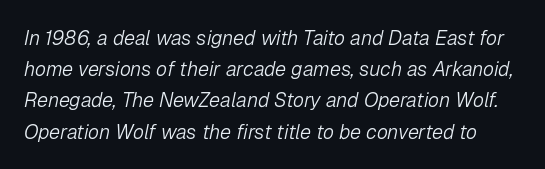
The image shows 20 px text type, italic (leaning right); set normal line spacing (1.56x), normal letter spacing, not underlined.
